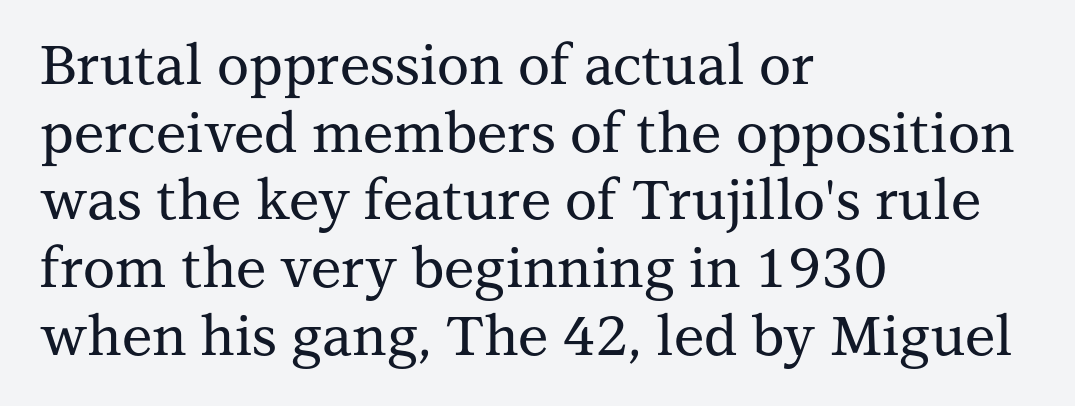
The image shows 55 px serif type, upright; set left-aligned, line spacing 1.23x, normal letter spacing, not underlined; medium stroke contrast and a medium x-height.
